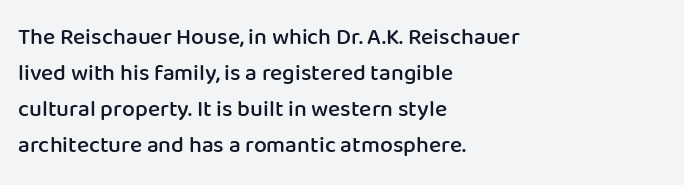
Q: Is the text bold? A: Semi-bold.
Q: Is the text italic (slanted)? A: No, it is upright.
Q: Is the text underlined? A: No.
Q: How is the paragraph aligned? A: Left-aligned.
Q: Is the spacing between letters normal or unusually wide? A: Normal.
Q: Is the spacing between lines tight, normal or loose? A: Normal.
